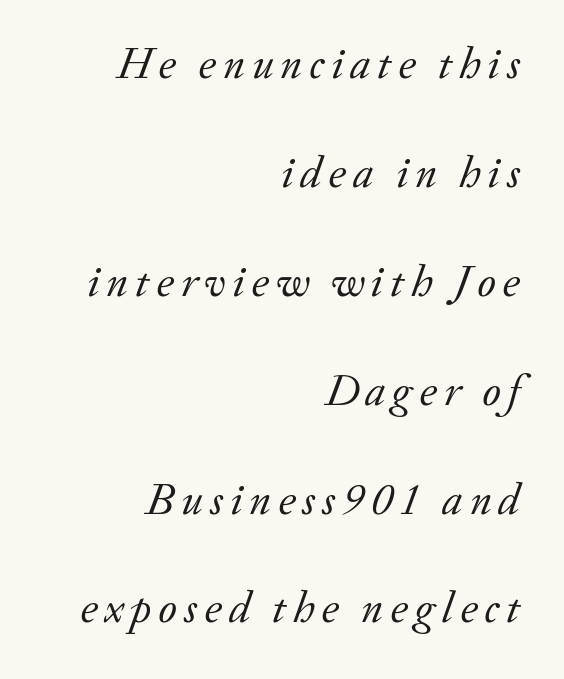
Looking at the ascenders, they clearly lean. Successive baselines arrive slowly, with a big drop between each. This sample uses a serif face. Caption: multi-line text, flush right, ragged left.
